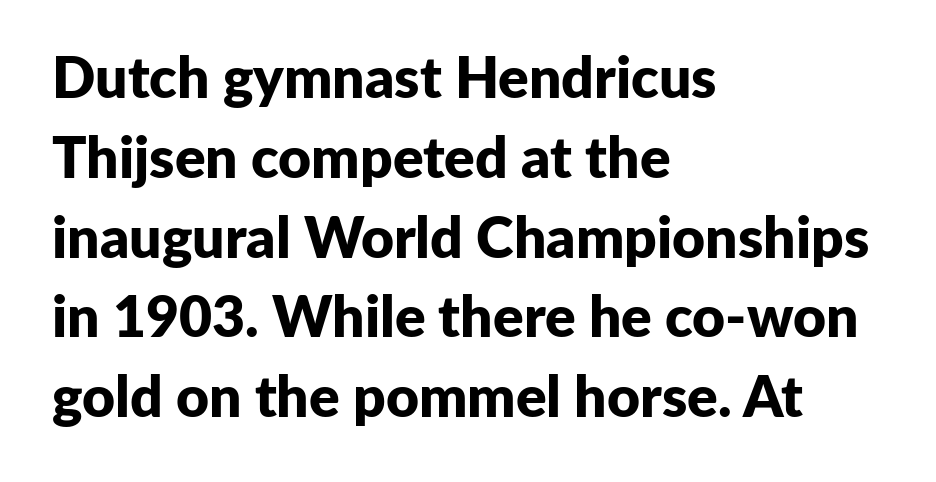
{"serif": "no", "italic": "no", "bold": "yes", "weight": "bold", "width": "normal", "stroke_contrast": "low", "x_height": "medium", "monospaced": "no", "underline": "no", "align": "left", "line_spacing": "normal", "line_spacing_ratio": 1.4, "letter_spacing": "normal", "letter_spacing_em": 0.0, "glyph_px": 57}
